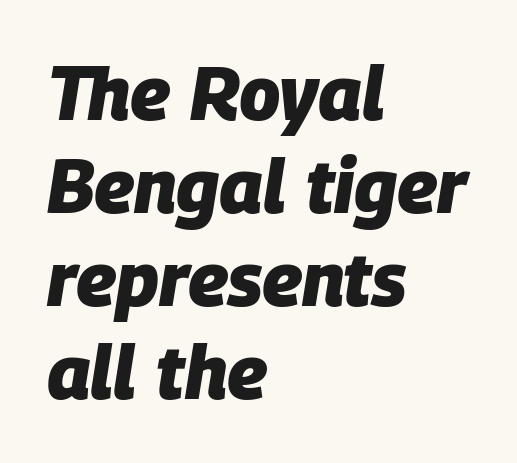
Q: Is the text bold? A: Yes.
Q: Is the text italic (slanted)? A: Yes, it leans right by about 9 degrees.
Q: Is the text underlined? A: No.
Q: How is the paragraph aligned? A: Left-aligned.
Q: Is the spacing between letters normal or unusually wide? A: Normal.
Q: Width (condensed, normal, or wide)? A: Normal.
Q: Stroke contrast? A: Low.
Q: x-height? A: Large.
Q: Monospaced? A: No.
